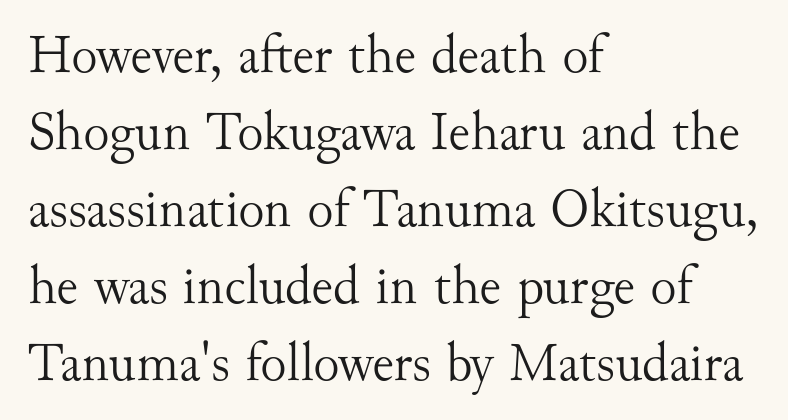
The image shows 55 px light serif type, upright; set left-aligned, normal line spacing (1.4x), normal letter spacing, not underlined; medium stroke contrast and a small x-height.
